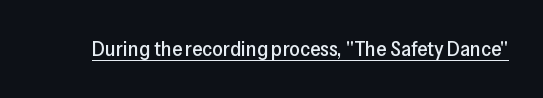
Q: Is the text italic (slanted)? A: No, it is upright.
Q: Is the text underlined? A: Yes.
Q: Is the spacing between letters normal or unusually wide? A: Normal.
